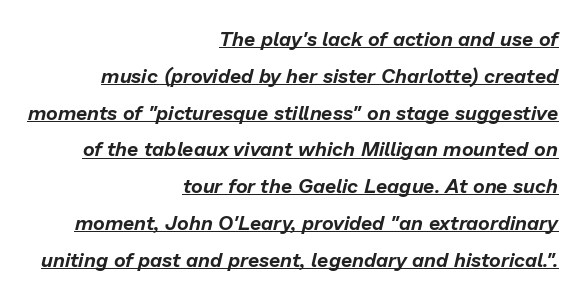
Q: Is the text italic (slanted)? A: Yes, it leans right by about 13 degrees.
Q: Is the text underlined? A: Yes.
Q: How is the paragraph aligned? A: Right-aligned.
Q: Is the spacing between letters normal or unusually wide? A: Normal.
